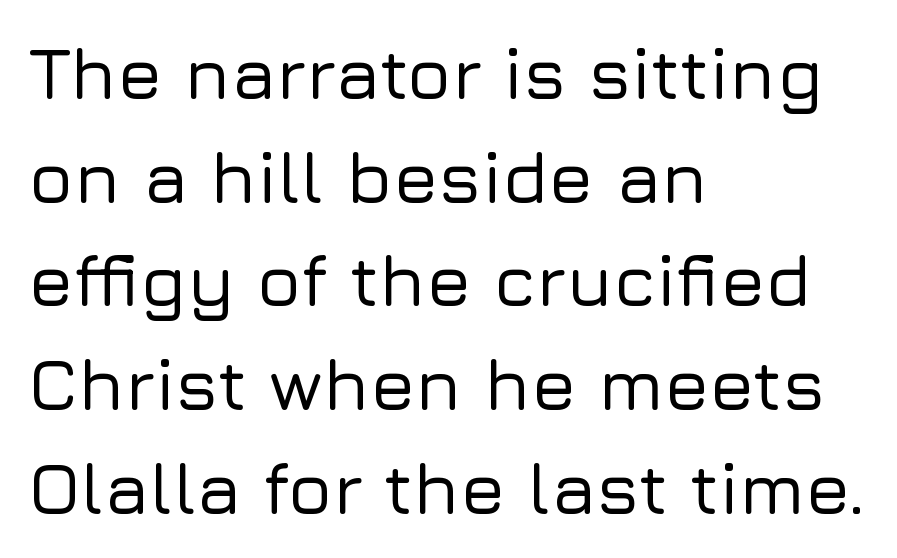
{"serif": "no", "italic": "no", "width": "normal", "stroke_contrast": "low", "x_height": "medium", "monospaced": "no", "underline": "no", "align": "left", "line_spacing": "normal", "line_spacing_ratio": 1.42, "letter_spacing": "normal", "letter_spacing_em": 0.0, "glyph_px": 73}
